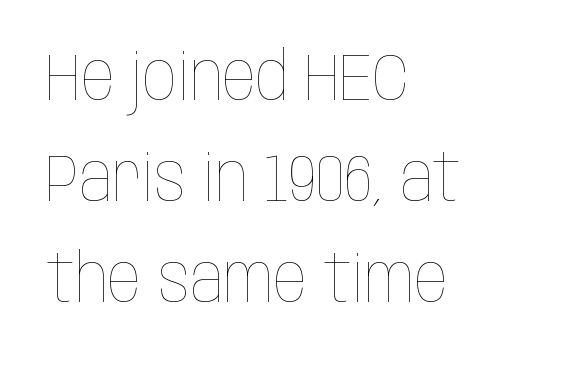
Vertical spacing — default. Proportional: the letters do not fall into vertical columns. Casual observation: everything's shoved over to the left. Vertical strokes here are truly vertical.
